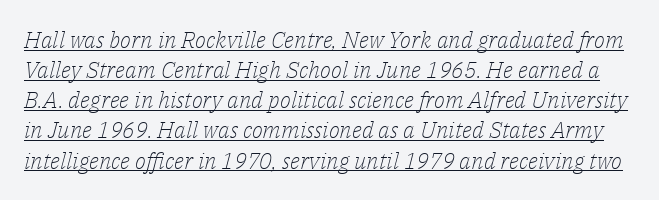
{"italic": "yes", "lean": "right", "slant_degrees": 14, "bold": "no", "underline": "yes", "line_spacing": "normal", "line_spacing_ratio": 1.31, "letter_spacing": "normal", "letter_spacing_em": 0.0, "glyph_px": 23}
